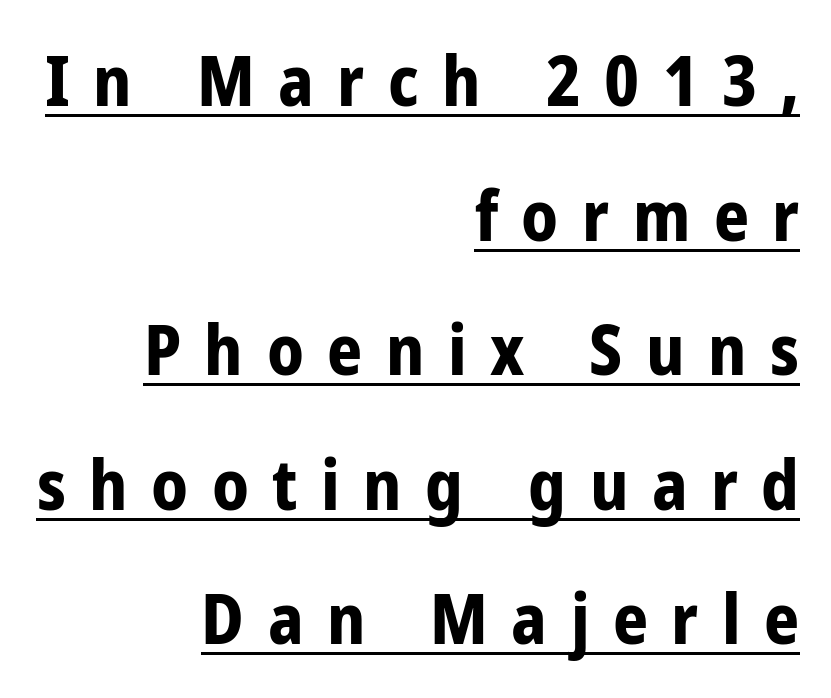
Students, note that the glyphs here are deliberately spaced far apart. A typesetter would label this face a sans. The rendering uses a large line-height, opening up the rows. Thick stems and heavy bowls — unmistakably bold.
